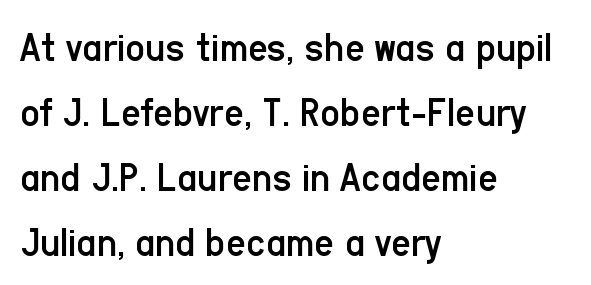
{"serif": "no", "italic": "no", "bold": "no", "weight": "regular", "width": "condensed", "stroke_contrast": "low", "x_height": "medium", "monospaced": "no", "underline": "no", "align": "left", "line_spacing": "normal", "line_spacing_ratio": 1.51, "letter_spacing": "normal", "letter_spacing_em": 0.0, "glyph_px": 43}
